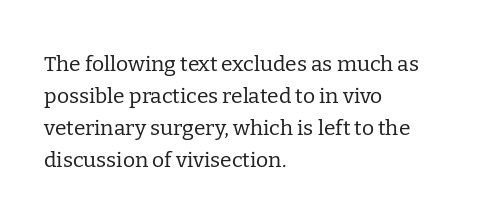
Q: Is the text bold? A: No.
Q: Is the text italic (slanted)? A: No, it is upright.
Q: Is the text underlined? A: No.
Q: How is the paragraph aligned? A: Left-aligned.
Q: Is the spacing between letters normal or unusually wide? A: Normal.
Q: Is the spacing between lines tight, normal or loose? A: Normal.
